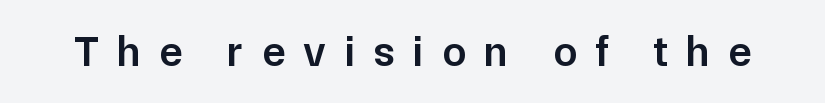
Q: Is the text bold? A: Semi-bold.
Q: Is the text italic (slanted)? A: No, it is upright.
Q: Is the typeface a serif or a sans-serif typeface? A: Sans-serif.
Q: Is the text underlined? A: No.
Q: Is the spacing between letters normal or unusually wide? A: Unusually wide.
Q: Width (condensed, normal, or wide)? A: Normal.
Q: Stroke contrast? A: Low.
Q: x-height? A: Medium.
Q: Monospaced? A: No.
